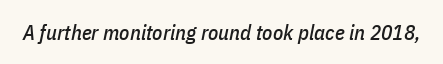
The image shows 21 px text type, italic (leaning right); set normal letter spacing, not underlined.
